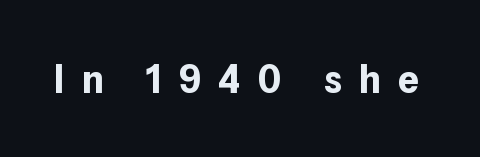
Quick note: not italic, upright. Font category for this specimen: sans-serif. Underlining? Definitely not there. The rendering uses natural spacing where letterforms have individual widths. The sample has been set heavy, in full bold.
